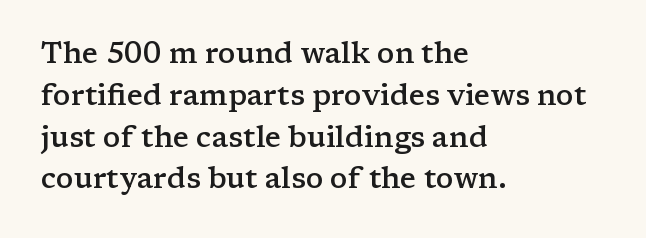
{"serif": "yes", "italic": "no", "bold": "semi", "weight": "semibold", "width": "wide", "stroke_contrast": "low", "x_height": "medium", "monospaced": "no", "underline": "no", "align": "left", "line_spacing": "normal", "line_spacing_ratio": 1.44, "letter_spacing": "normal", "letter_spacing_em": 0.0, "glyph_px": 29}
